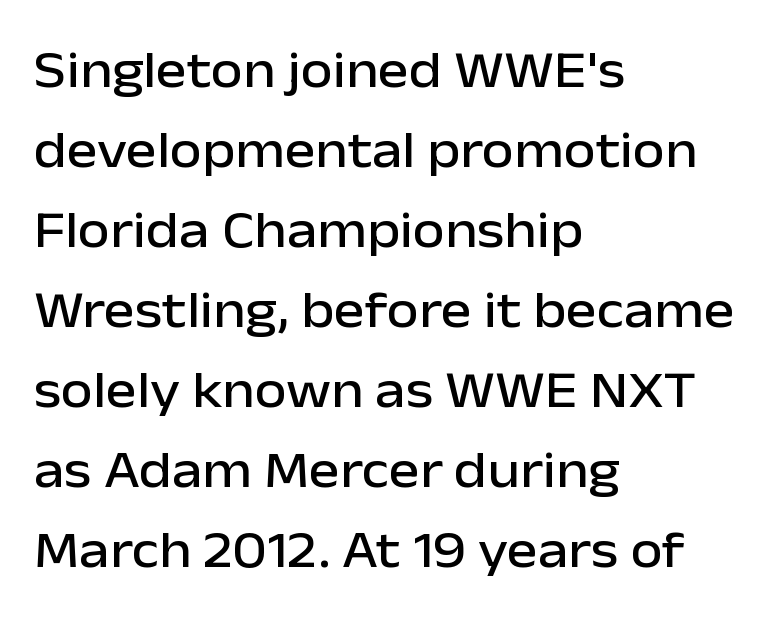
The image shows 52 px sans-serif type, upright; set left-aligned, normal line spacing (1.54x), normal letter spacing, not underlined; low stroke contrast and a medium x-height.
